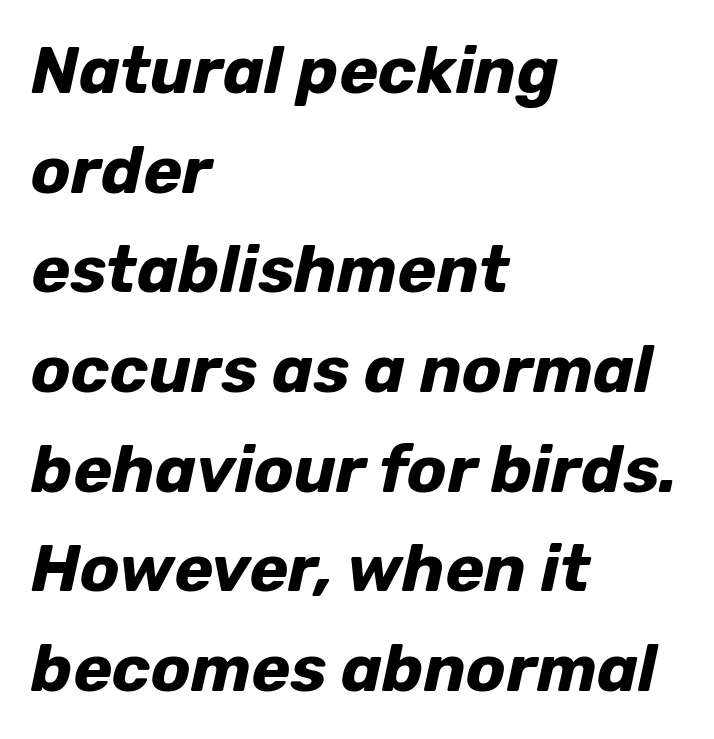
The image shows 66 px bold type, italic (leaning right); set left-aligned, normal line spacing (1.51x), normal letter spacing, not underlined; low stroke contrast and a medium x-height.
